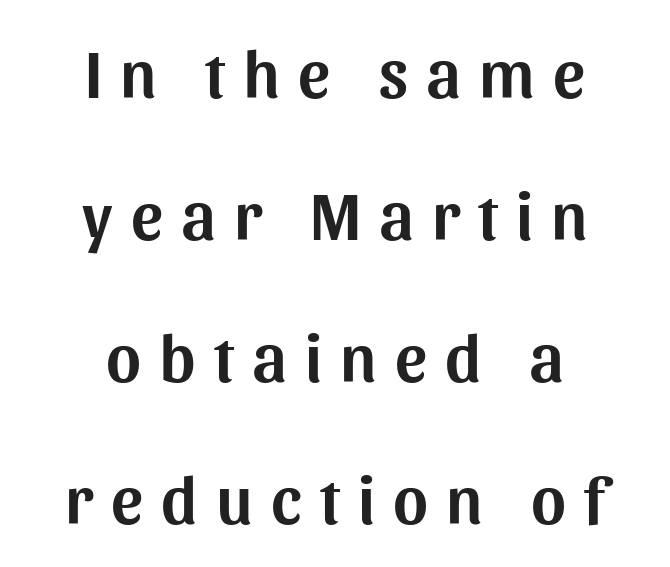
Q: Is the text italic (slanted)? A: No, it is upright.
Q: Is the typeface a serif or a sans-serif typeface? A: Sans-serif.
Q: Is the text underlined? A: No.
Q: How is the paragraph aligned? A: Centered.
Q: Is the spacing between letters normal or unusually wide? A: Unusually wide.
Q: Is the spacing between lines tight, normal or loose? A: Loose.
Q: Width (condensed, normal, or wide)? A: Normal.
Q: Stroke contrast? A: Medium.
Q: x-height? A: Medium.
Q: Monospaced? A: No.
